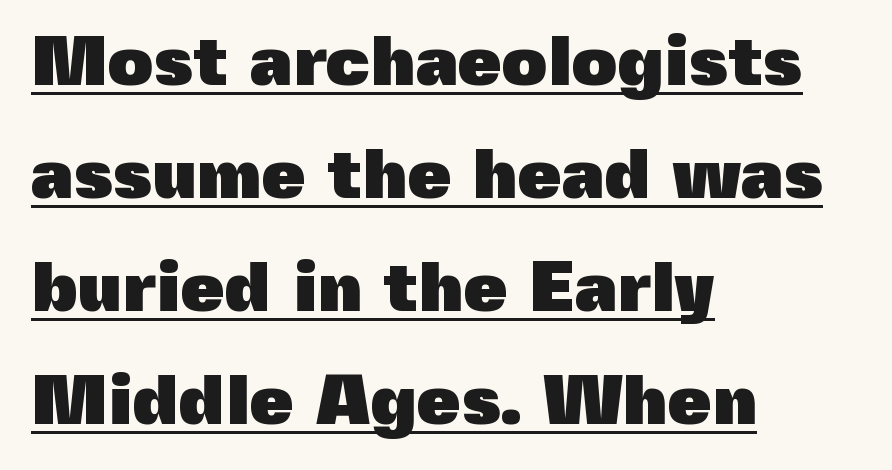
{"serif": "no", "italic": "no", "bold": "yes", "weight": "heavy", "width": "normal", "x_height": "medium", "monospaced": "no", "underline": "yes", "align": "left", "line_spacing": "normal", "line_spacing_ratio": 1.59, "letter_spacing": "normal", "letter_spacing_em": 0.0, "glyph_px": 71}
